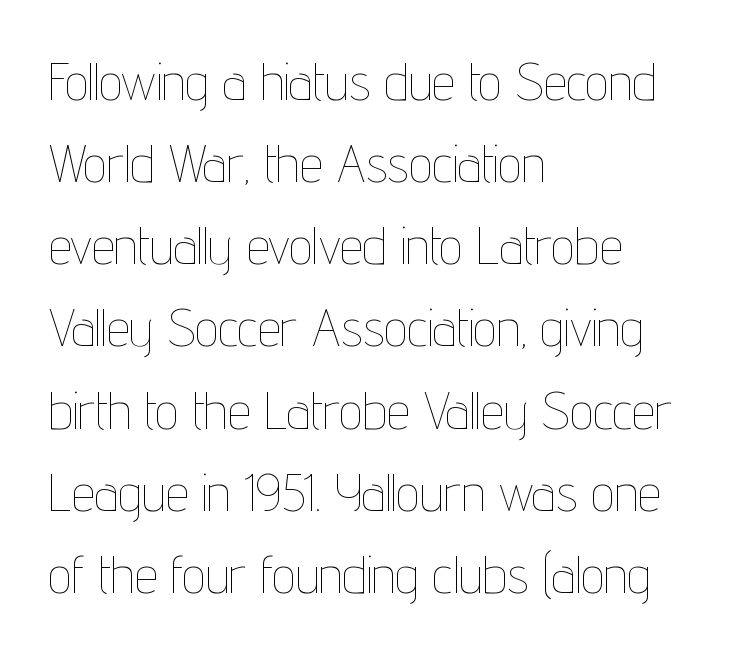
{"italic": "no", "bold": "no", "weight": "thin", "width": "condensed", "stroke_contrast": "low", "x_height": "medium", "monospaced": "no", "underline": "no", "align": "left", "line_spacing": "normal", "line_spacing_ratio": 1.58, "letter_spacing": "normal", "letter_spacing_em": 0.0, "glyph_px": 52}
